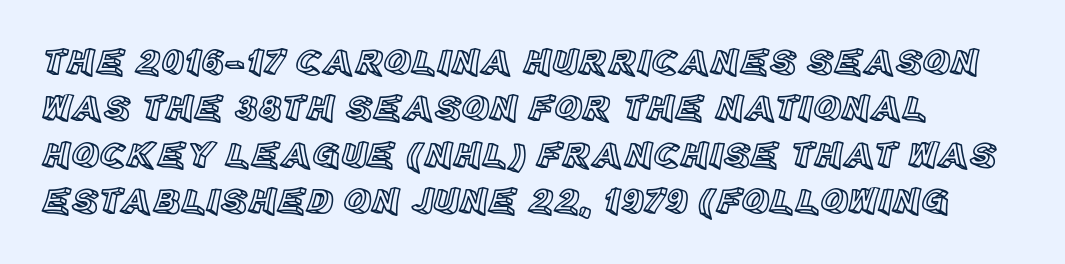
Q: Is the text italic (slanted)? A: Yes.
Q: Is the text underlined? A: No.
Q: How is the paragraph aligned? A: Left-aligned.
Q: Is the spacing between letters normal or unusually wide? A: Normal.
Q: Width (condensed, normal, or wide)? A: Normal.
Q: x-height? A: Large.
Q: Monospaced? A: No.
